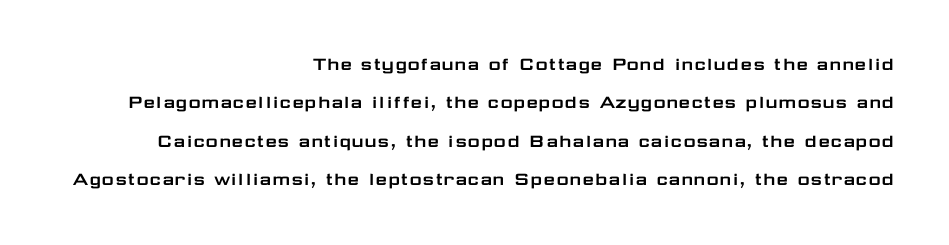
{"italic": "no", "underline": "no", "align": "right", "line_spacing_ratio": 1.83, "letter_spacing": "normal", "letter_spacing_em": 0.0, "glyph_px": 21}
